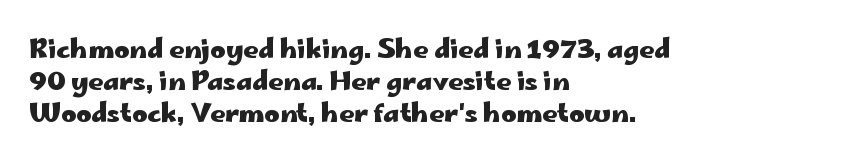
Alignment: flush left. A clean baseline with only descenders dipping below it. Vertical strokes here are truly vertical. Every letter is thick-stroked: bold, no question. A typesetter would call this zero additional tracking.
